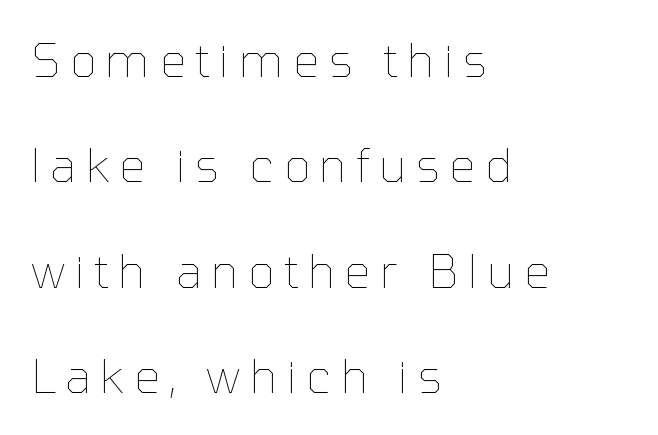
Q: Is the text bold? A: No.
Q: Is the text italic (slanted)? A: No, it is upright.
Q: Is the text underlined? A: No.
Q: How is the paragraph aligned? A: Left-aligned.
Q: Is the spacing between letters normal or unusually wide? A: Unusually wide.
Q: Is the spacing between lines tight, normal or loose? A: Loose.
Q: Width (condensed, normal, or wide)? A: Normal.
Q: Stroke contrast? A: Low.
Q: x-height? A: Medium.
Q: Monospaced? A: No.
